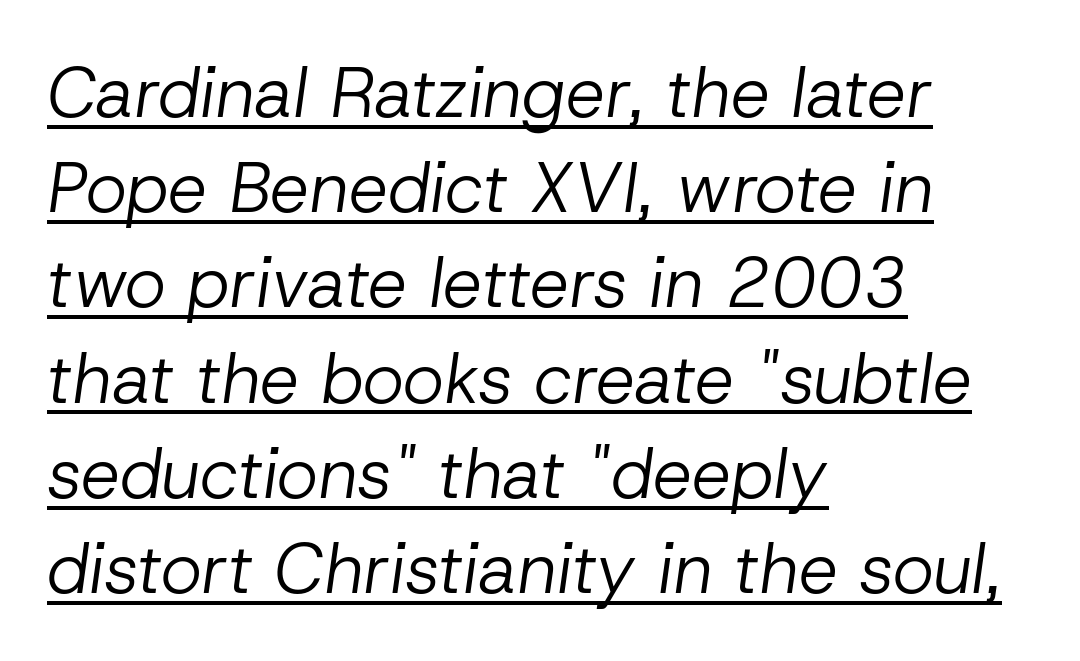
The image shows 70 px regular-weight type, italic (leaning right); set left-aligned, normal line spacing (1.36x), normal letter spacing, underlined; low stroke contrast and a medium x-height.
